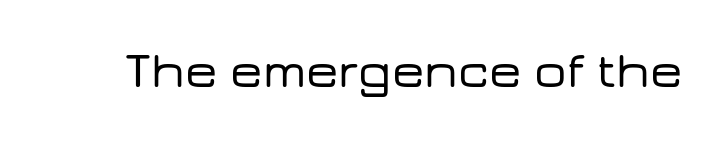
The specimen reads as upright at a glance. The space beneath each line is pristine and unruled. Note the varied advance widths — an 'i' is clearly narrower than an 'm'. The face used here is a sans, in the tradition of grotesques and geometrics. The face used here is rendered with its standard letterfit.
